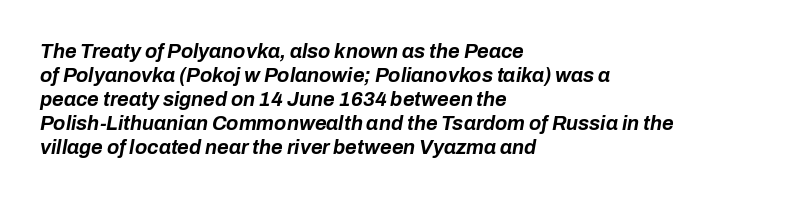
{"italic": "yes", "lean": "right", "slant_degrees": 10, "bold": "yes", "underline": "no", "align": "left", "line_spacing_ratio": 1.2, "letter_spacing": "normal", "letter_spacing_em": 0.0, "glyph_px": 20}
